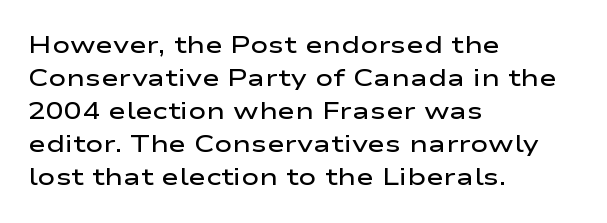
This rendering features lettering with no underline. Firm but not heavy-handed strokes: this text is semibold. Compared with typical body copy, the letter spacing here is the same. This sample is left-justified, so line endings fall wherever the words run out. Normally led — the rows are evenly, conventionally spaced.
